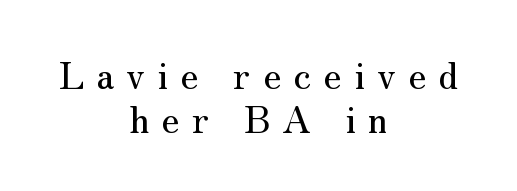
Q: Is the text italic (slanted)? A: No, it is upright.
Q: Is the typeface a serif or a sans-serif typeface? A: Serif.
Q: Is the text underlined? A: No.
Q: How is the paragraph aligned? A: Centered.
Q: Is the spacing between letters normal or unusually wide? A: Unusually wide.
Q: Width (condensed, normal, or wide)? A: Normal.
Q: Stroke contrast? A: Medium.
Q: x-height? A: Small.
Q: Monospaced? A: No.
